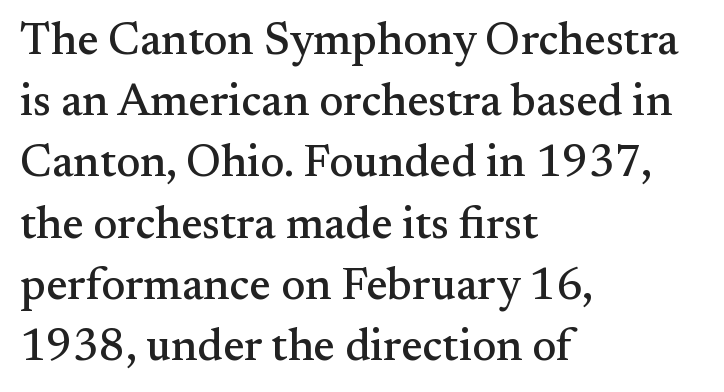
Q: Is the text italic (slanted)? A: No, it is upright.
Q: Is the typeface a serif or a sans-serif typeface? A: Serif.
Q: Is the text underlined? A: No.
Q: How is the paragraph aligned? A: Left-aligned.
Q: Is the spacing between letters normal or unusually wide? A: Normal.
Q: Is the spacing between lines tight, normal or loose? A: Normal.
Q: Width (condensed, normal, or wide)? A: Normal.
Q: Stroke contrast? A: Medium.
Q: x-height? A: Small.
Q: Monospaced? A: No.
